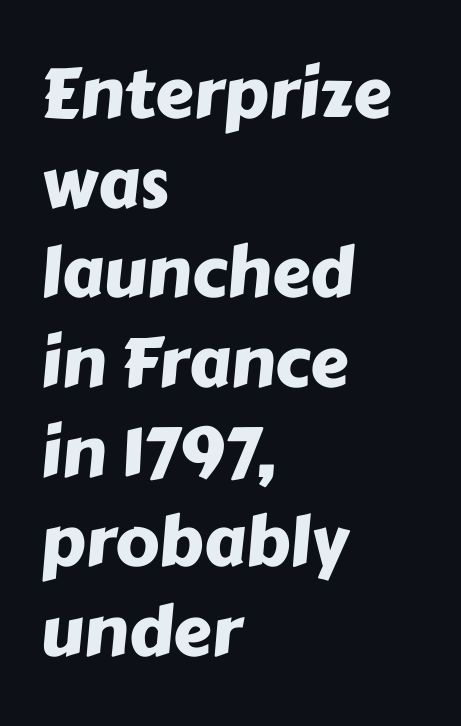
Q: Is the typeface a serif or a sans-serif typeface? A: Sans-serif.
Q: Is the text underlined? A: No.
Q: How is the paragraph aligned? A: Left-aligned.
Q: Is the spacing between letters normal or unusually wide? A: Normal.
Q: Is the spacing between lines tight, normal or loose? A: Normal.
Q: Width (condensed, normal, or wide)? A: Normal.
Q: Stroke contrast? A: Low.
Q: x-height? A: Medium.
Q: Monospaced? A: No.
